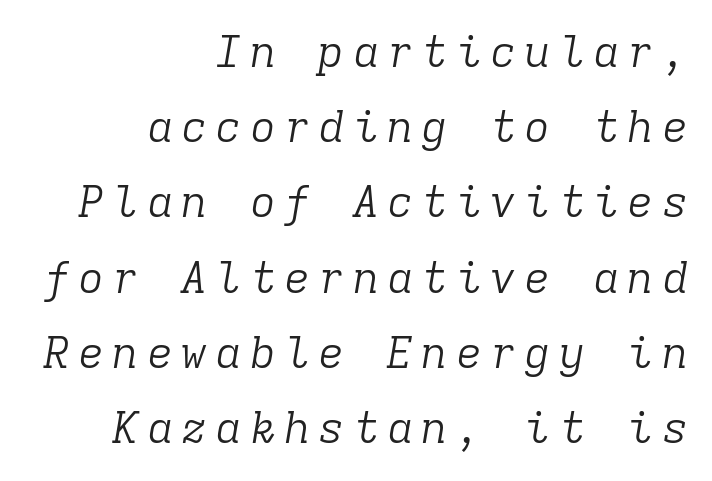
{"serif": "yes", "italic": "yes", "lean": "right", "slant_degrees": 9, "bold": "no", "weight": "light", "width": "normal", "stroke_contrast": "low", "x_height": "medium", "monospaced": "yes", "underline": "no", "align": "right", "line_spacing_ratio": 1.71, "glyph_px": 44}
